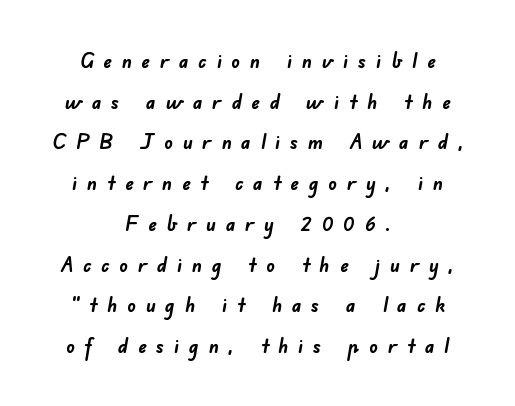
The image shows 21 px bold type; set centered, loose line spacing (1.94x), unusually wide letter spacing (+0.46 em), not underlined.
